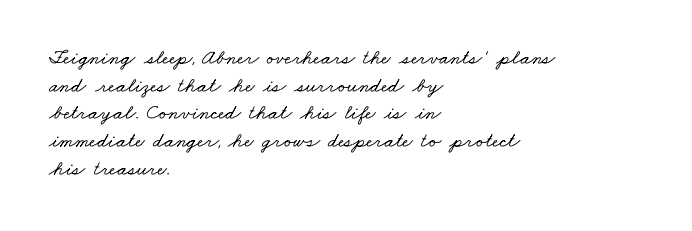
The image shows 21 px text type; set left-aligned, normal line spacing (1.32x), normal letter spacing, not underlined.
